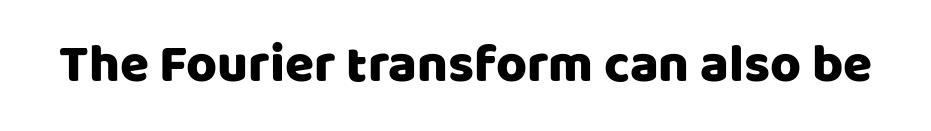
Q: Is the text italic (slanted)? A: No, it is upright.
Q: Is the typeface a serif or a sans-serif typeface? A: Sans-serif.
Q: Is the text underlined? A: No.
Q: Is the spacing between letters normal or unusually wide? A: Normal.
Q: Width (condensed, normal, or wide)? A: Normal.
Q: Stroke contrast? A: Low.
Q: x-height? A: Large.
Q: Monospaced? A: No.
